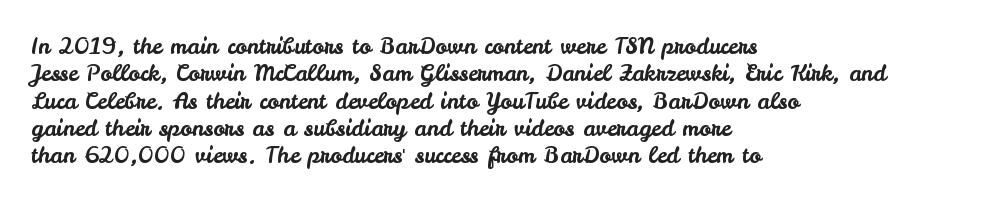
The lines are quadded left. Bare-footed words on every line. The gaps between neighbouring characters are ordinary and unremarkable.
